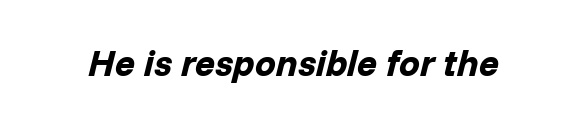
The image shows 37 px bold type, italic (leaning right); set normal letter spacing, not underlined; low stroke contrast and a medium x-height.
